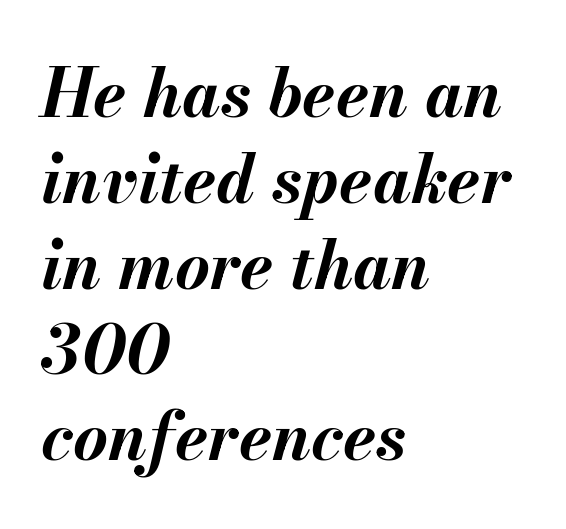
Q: Is the text bold? A: Yes.
Q: Is the text italic (slanted)? A: Yes, it leans right by about 13 degrees.
Q: Is the text underlined? A: No.
Q: How is the paragraph aligned? A: Left-aligned.
Q: Is the spacing between letters normal or unusually wide? A: Normal.
Q: Is the spacing between lines tight, normal or loose? A: Normal.
Q: Width (condensed, normal, or wide)? A: Normal.
Q: Stroke contrast? A: Medium.
Q: x-height? A: Small.
Q: Monospaced? A: No.
